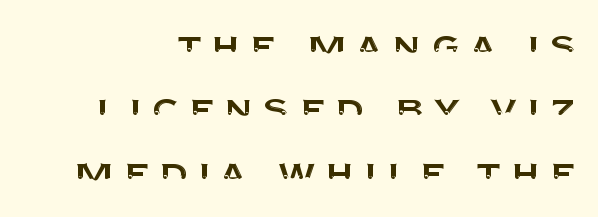
{"serif": "no", "italic": "no", "width": "normal", "stroke_contrast": "medium", "x_height": "large", "monospaced": "no", "underline": "no", "line_spacing": "normal", "line_spacing_ratio": 1.32, "glyph_px": 48}
